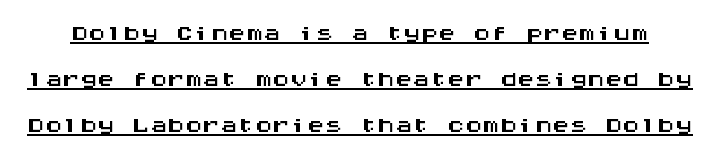
The image shows 35 px wide sans-serif type, upright, monospaced; set normal line spacing (1.31x), normal letter spacing, underlined; medium stroke contrast and a large x-height.
